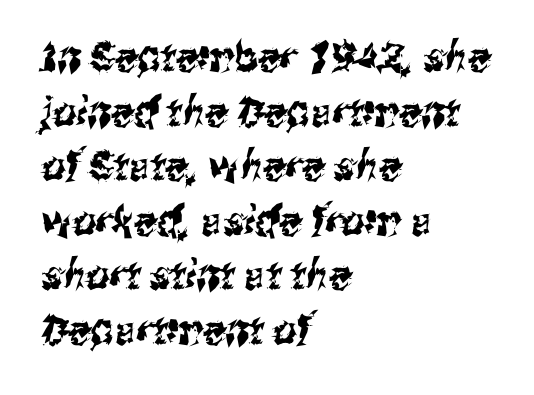
The image shows 41 px condensed sans-serif type; set left-aligned, normal line spacing (1.33x), normal letter spacing, not underlined; medium stroke contrast and a medium x-height.
